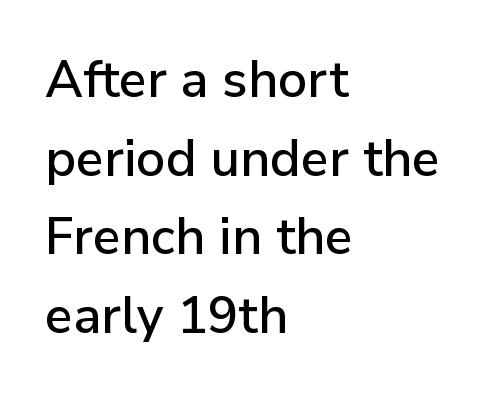
Q: Is the text italic (slanted)? A: No, it is upright.
Q: Is the typeface a serif or a sans-serif typeface? A: Sans-serif.
Q: Is the text underlined? A: No.
Q: How is the paragraph aligned? A: Left-aligned.
Q: Is the spacing between letters normal or unusually wide? A: Normal.
Q: Is the spacing between lines tight, normal or loose? A: Normal.
Q: Width (condensed, normal, or wide)? A: Normal.
Q: Stroke contrast? A: Low.
Q: x-height? A: Medium.
Q: Monospaced? A: No.
